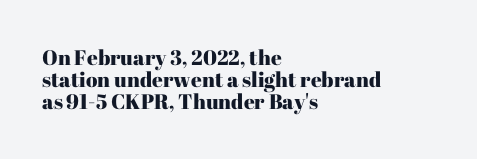
{"italic": "no", "underline": "no", "align": "left", "line_spacing": "tight", "line_spacing_ratio": 1.05, "letter_spacing": "normal", "letter_spacing_em": 0.0, "glyph_px": 21}
